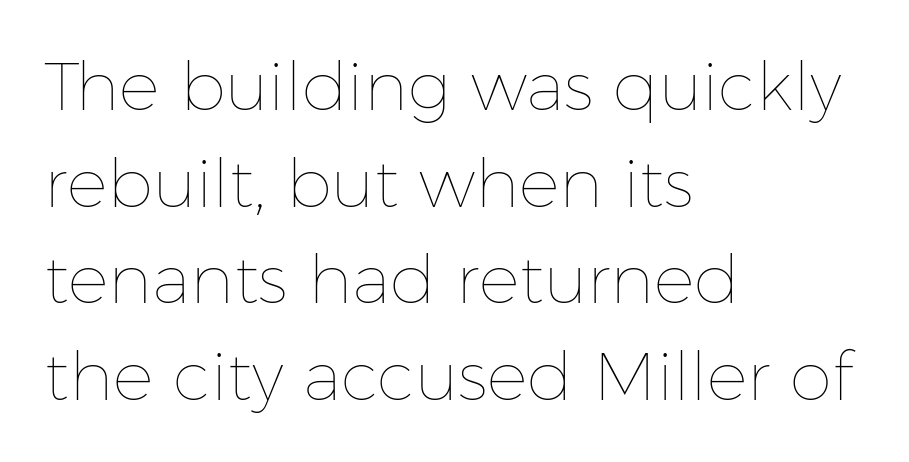
Q: Is the text bold? A: No.
Q: Is the text italic (slanted)? A: No, it is upright.
Q: Is the text underlined? A: No.
Q: How is the paragraph aligned? A: Left-aligned.
Q: Is the spacing between letters normal or unusually wide? A: Normal.
Q: Is the spacing between lines tight, normal or loose? A: Normal.
Q: Width (condensed, normal, or wide)? A: Normal.
Q: Stroke contrast? A: Low.
Q: x-height? A: Medium.
Q: Monospaced? A: No.
